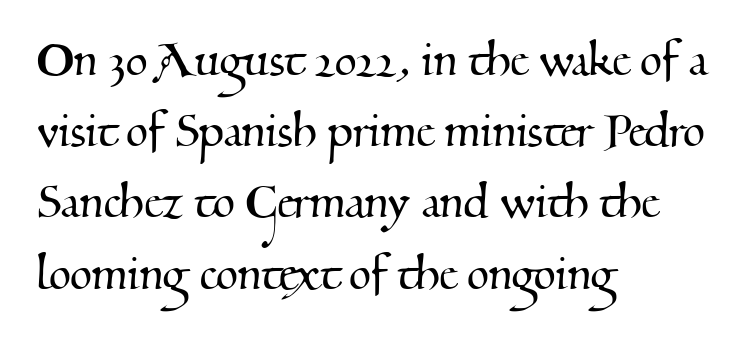
The image shows 57 px serif type; set left-aligned, normal line spacing (1.25x), normal letter spacing, not underlined; medium stroke contrast and a small x-height.
